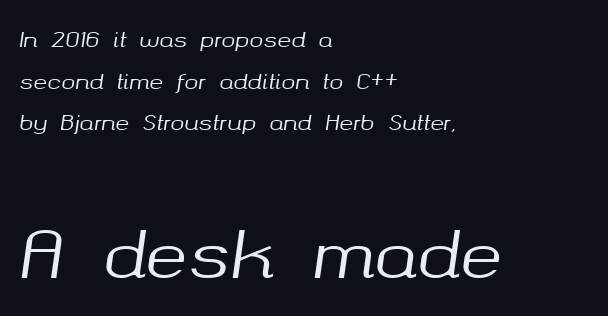
{"italic": "yes", "lean": "right", "slant_degrees": 8, "width": "normal", "stroke_contrast": "medium", "x_height": "medium", "monospaced": "no", "underline": "no", "align": "left", "line_spacing": "loose", "line_spacing_ratio": 1.98, "letter_spacing": "normal", "letter_spacing_em": 0.0, "larger_block": "second", "size_ratio": 3.05, "glyph_px": 64}
